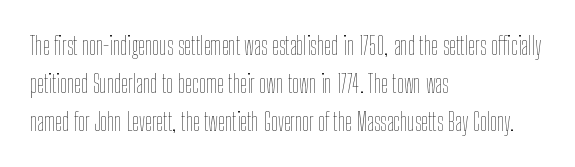
The image shows 25 px text type, upright; set left-aligned, normal line spacing (1.52x), normal letter spacing, not underlined.
